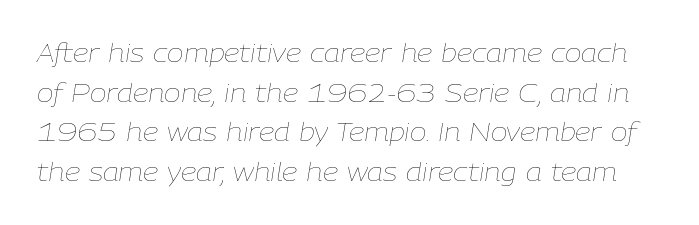
Q: Is the text bold? A: No.
Q: Is the text italic (slanted)? A: Yes, it leans right by about 9 degrees.
Q: Is the text underlined? A: No.
Q: Is the spacing between letters normal or unusually wide? A: Normal.
Q: Is the spacing between lines tight, normal or loose? A: Normal.
